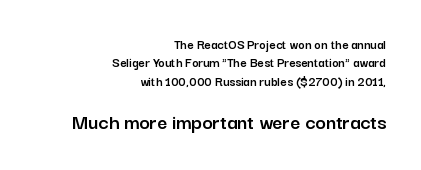
{"italic": "no", "underline": "no", "align": "right", "line_spacing": "normal", "line_spacing_ratio": 1.31, "letter_spacing": "normal", "letter_spacing_em": 0.0, "larger_block": "second", "size_ratio": 1.57, "glyph_px": 22}
